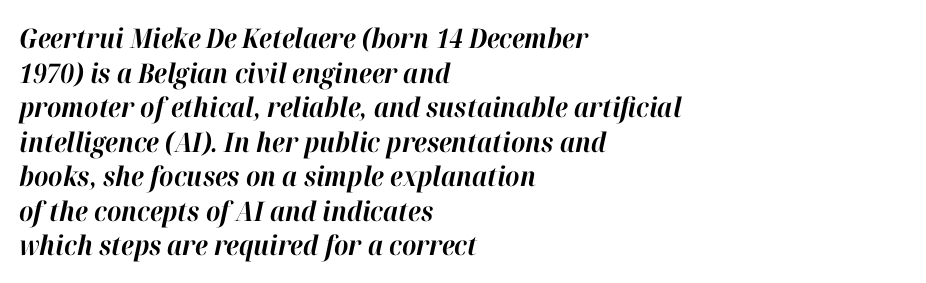
Q: Is the text bold? A: Yes.
Q: Is the text italic (slanted)? A: Yes, it leans right by about 12 degrees.
Q: Is the text underlined? A: No.
Q: How is the paragraph aligned? A: Left-aligned.
Q: Is the spacing between letters normal or unusually wide? A: Normal.
Q: Is the spacing between lines tight, normal or loose? A: Normal.
